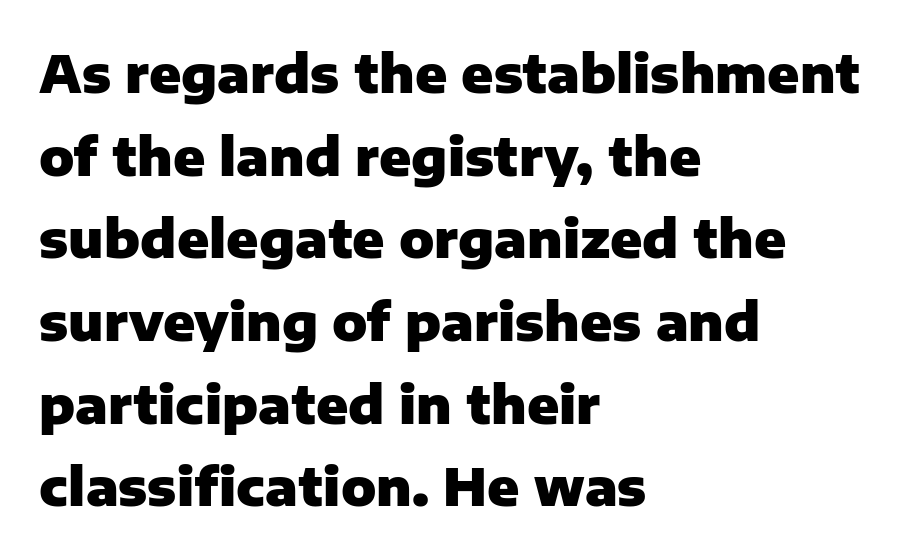
Q: Is the text bold? A: Yes.
Q: Is the text italic (slanted)? A: No, it is upright.
Q: Is the typeface a serif or a sans-serif typeface? A: Sans-serif.
Q: Is the text underlined? A: No.
Q: How is the paragraph aligned? A: Left-aligned.
Q: Is the spacing between letters normal or unusually wide? A: Normal.
Q: Is the spacing between lines tight, normal or loose? A: Normal.
Q: Width (condensed, normal, or wide)? A: Normal.
Q: Stroke contrast? A: Low.
Q: x-height? A: Medium.
Q: Monospaced? A: No.
